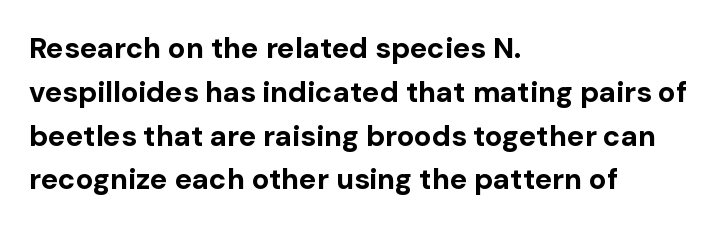
{"serif": "no", "italic": "no", "bold": "yes", "weight": "bold", "width": "normal", "stroke_contrast": "low", "x_height": "medium", "monospaced": "no", "underline": "no", "align": "left", "line_spacing": "normal", "line_spacing_ratio": 1.51, "letter_spacing": "normal", "letter_spacing_em": 0.0, "glyph_px": 29}
